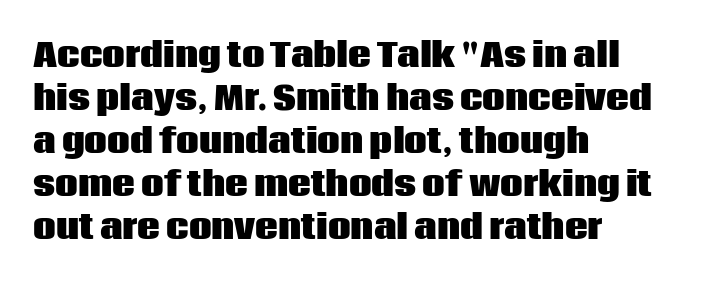
Q: Is the text bold? A: Yes.
Q: Is the text italic (slanted)? A: No, it is upright.
Q: Is the typeface a serif or a sans-serif typeface? A: Sans-serif.
Q: Is the text underlined? A: No.
Q: How is the paragraph aligned? A: Left-aligned.
Q: Is the spacing between letters normal or unusually wide? A: Normal.
Q: Is the spacing between lines tight, normal or loose? A: Normal.
Q: Width (condensed, normal, or wide)? A: Normal.
Q: Stroke contrast? A: Low.
Q: x-height? A: Large.
Q: Monospaced? A: No.
